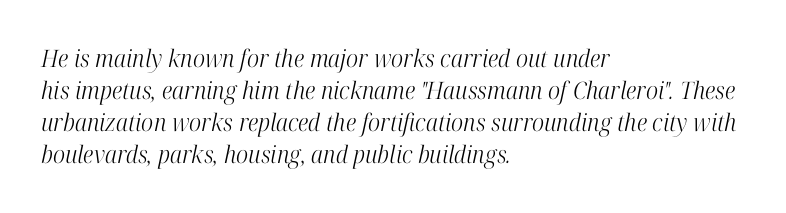
The image shows 24 px text type, italic (leaning right); set left-aligned, normal line spacing (1.34x), normal letter spacing, not underlined.
